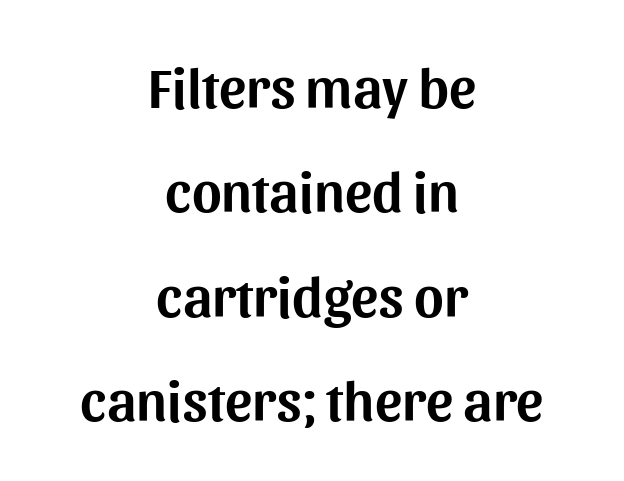
Q: Is the text italic (slanted)? A: No, it is upright.
Q: Is the typeface a serif or a sans-serif typeface? A: Sans-serif.
Q: Is the text underlined? A: No.
Q: How is the paragraph aligned? A: Centered.
Q: Is the spacing between letters normal or unusually wide? A: Normal.
Q: Width (condensed, normal, or wide)? A: Normal.
Q: Stroke contrast? A: Medium.
Q: x-height? A: Medium.
Q: Monospaced? A: No.
